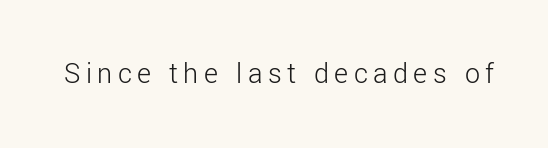
The image shows 30 px light sans-serif type, upright; set not underlined; low stroke contrast and a medium x-height.
